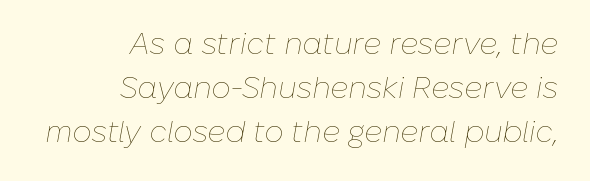
The image shows 30 px thin type, italic (leaning right); set right-aligned, normal line spacing (1.47x), normal letter spacing, not underlined; low stroke contrast and a medium x-height.
